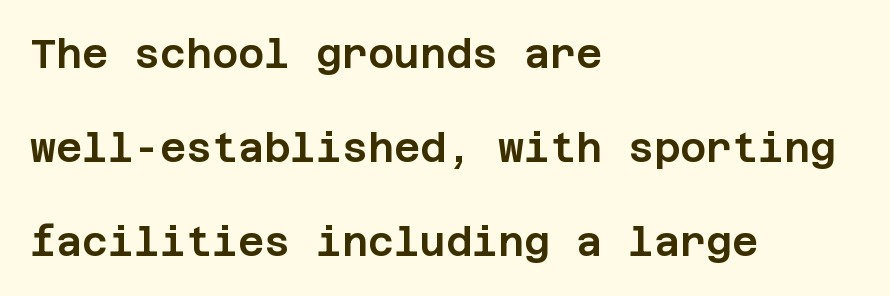
The gap between lines stays unmarked. I'd call this a sans setting — the letters go barefoot. In CSS terms this would be text-align: left. Inter-character spacing is left at the font's built-in metrics. Every stem runs plumb, perpendicular to the baseline. If you measured baseline to baseline, you'd find a long distance.
